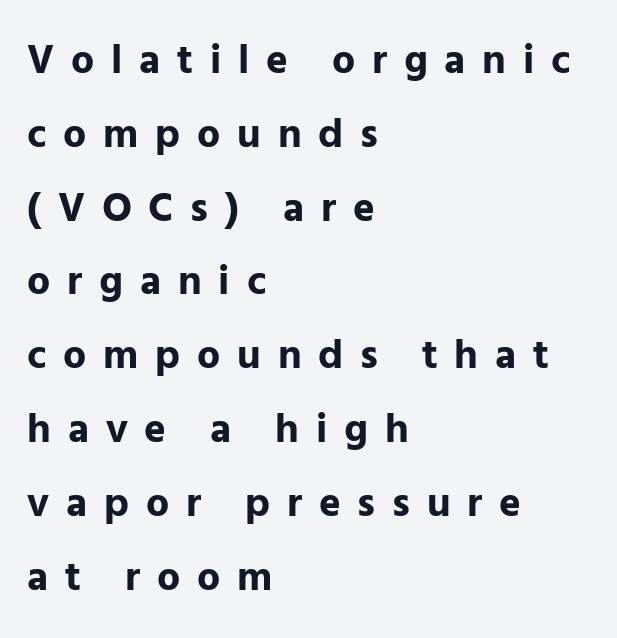
{"serif": "no", "italic": "no", "bold": "yes", "weight": "bold", "width": "normal", "stroke_contrast": "low", "x_height": "medium", "monospaced": "no", "underline": "no", "align": "left", "line_spacing_ratio": 1.8, "letter_spacing": "wide", "letter_spacing_em": 0.41, "glyph_px": 41}
